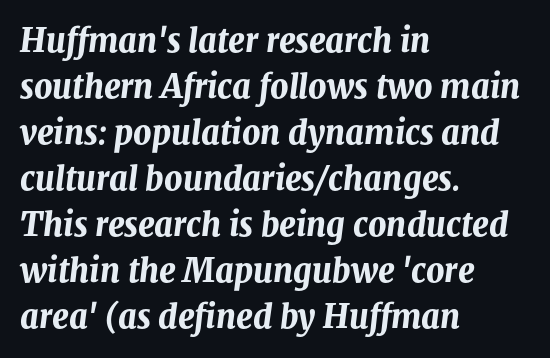
A typesetter would call this proportional, since set widths differ per character. Clear beneath every line of the passage. The ragged edge is on the right, which tells us the setting is flush left. The passage shown leans; its letterforms are oblique.
